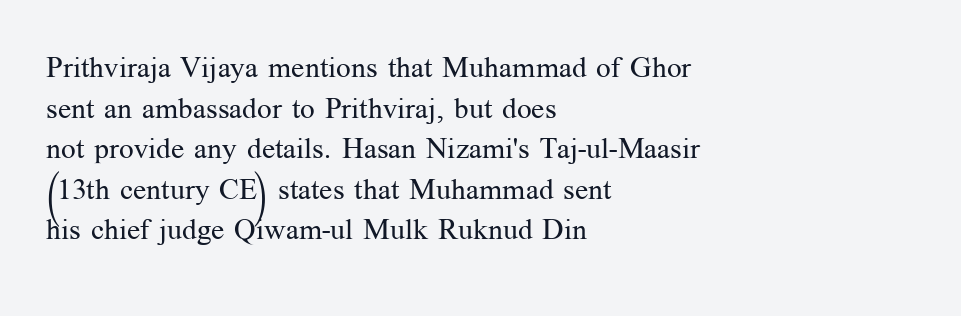
Q: Is the text bold? A: No.
Q: Is the text italic (slanted)? A: No, it is upright.
Q: Is the typeface a serif or a sans-serif typeface? A: Serif.
Q: Is the text underlined? A: No.
Q: How is the paragraph aligned? A: Left-aligned.
Q: Is the spacing between letters normal or unusually wide? A: Normal.
Q: Is the spacing between lines tight, normal or loose? A: Normal.
Q: Width (condensed, normal, or wide)? A: Normal.
Q: Stroke contrast? A: Medium.
Q: x-height? A: Medium.
Q: Monospaced? A: No.
